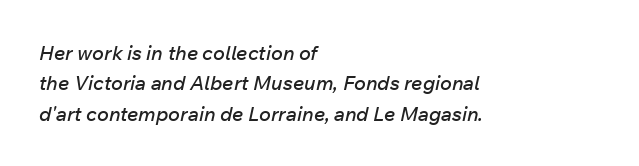
{"italic": "yes", "lean": "right", "slant_degrees": 12, "underline": "no", "align": "left", "line_spacing": "normal", "line_spacing_ratio": 1.52, "letter_spacing": "normal", "letter_spacing_em": 0.0, "glyph_px": 20}
